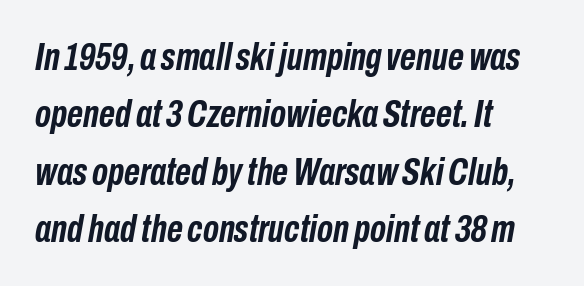
Q: Is the text bold? A: Yes.
Q: Is the text italic (slanted)? A: Yes, it leans right by about 10 degrees.
Q: Is the text underlined? A: No.
Q: How is the paragraph aligned? A: Left-aligned.
Q: Is the spacing between letters normal or unusually wide? A: Normal.
Q: Is the spacing between lines tight, normal or loose? A: Normal.
Q: Width (condensed, normal, or wide)? A: Condensed.
Q: Stroke contrast? A: Low.
Q: x-height? A: Medium.
Q: Monospaced? A: No.
